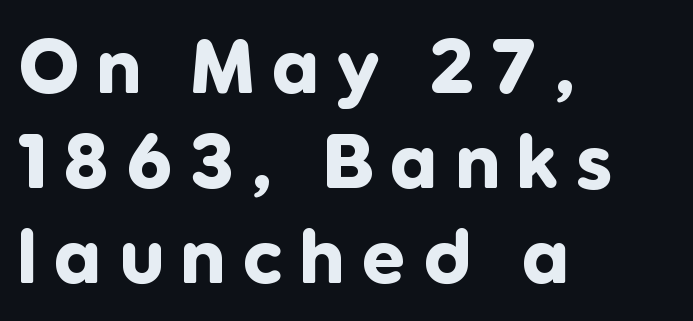
Typeset ragged right — the left edge is the straight one. Ordinary non-slanted type is in use. The strokes are fattened all the way to bold. The zone under the glyphs is completely vacant.
